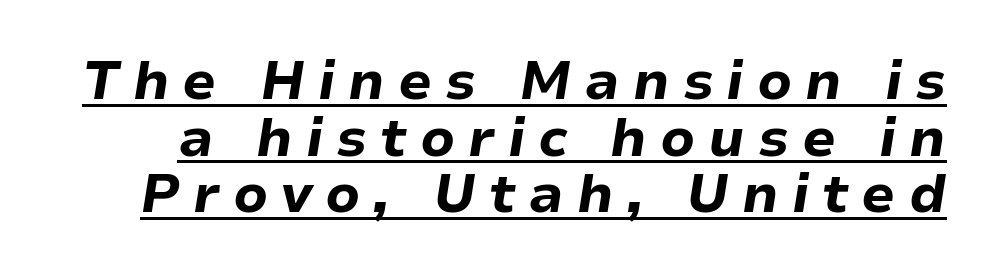
{"italic": "yes", "lean": "right", "slant_degrees": 9, "bold": "yes", "weight": "bold", "width": "normal", "stroke_contrast": "low", "x_height": "medium", "monospaced": "no", "underline": "yes", "line_spacing": "tight", "line_spacing_ratio": 1.05, "letter_spacing": "wide", "letter_spacing_em": 0.24, "glyph_px": 54}
